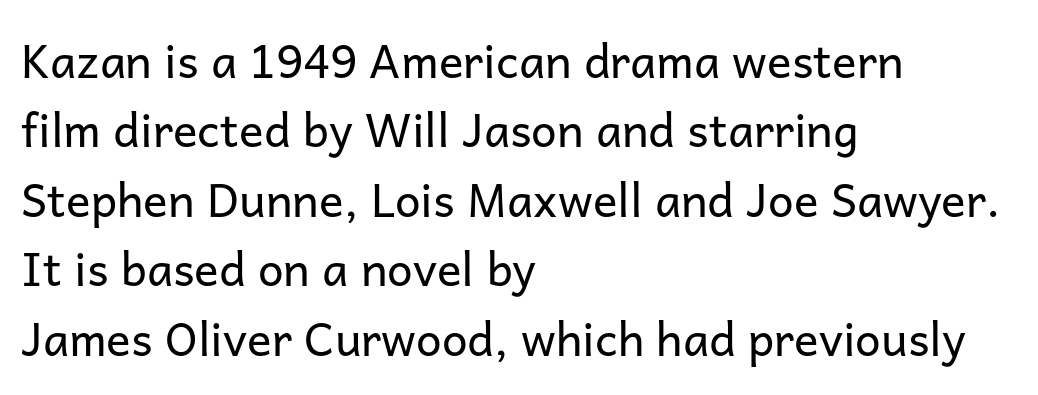
Q: Is the text bold? A: No.
Q: Is the text italic (slanted)? A: No, it is upright.
Q: Is the typeface a serif or a sans-serif typeface? A: Sans-serif.
Q: Is the text underlined? A: No.
Q: How is the paragraph aligned? A: Left-aligned.
Q: Is the spacing between letters normal or unusually wide? A: Normal.
Q: Is the spacing between lines tight, normal or loose? A: Normal.
Q: Width (condensed, normal, or wide)? A: Normal.
Q: Stroke contrast? A: Low.
Q: x-height? A: Medium.
Q: Monospaced? A: No.
